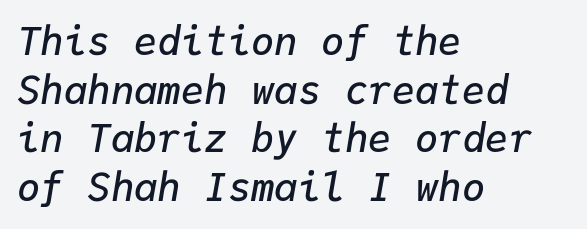
The image shows 39 px semibold type, italic (leaning right), monospaced; set left-aligned, normal line spacing (1.25x), normal letter spacing, not underlined; low stroke contrast and a medium x-height.
